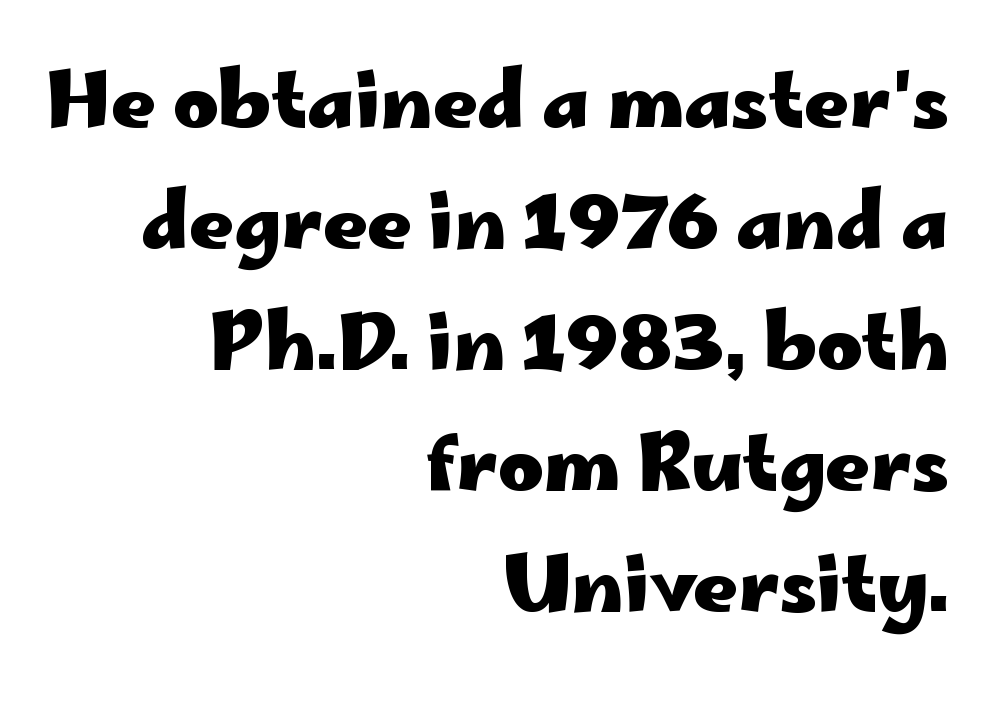
The glyphs have the mass of a bold cut. The lines in this sample share a right terminus and differ only in where they begin. A typesetter would mark this as roman, not italic. The lines sit at an ordinary, default distance from one another. The type is set solid horizontally, with unmodified tracking. Nope, no serifs anywhere on these letters.
